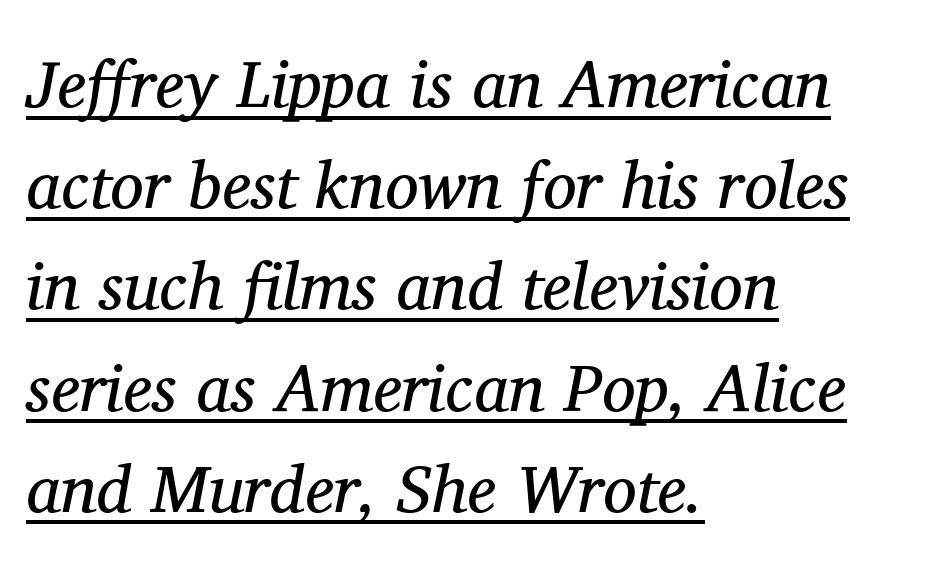
Q: Is the text bold? A: No.
Q: Is the text italic (slanted)? A: Yes, it leans right by about 11 degrees.
Q: Is the typeface a serif or a sans-serif typeface? A: Serif.
Q: Is the text underlined? A: Yes.
Q: How is the paragraph aligned? A: Left-aligned.
Q: Is the spacing between letters normal or unusually wide? A: Normal.
Q: Is the spacing between lines tight, normal or loose? A: Normal.
Q: Width (condensed, normal, or wide)? A: Normal.
Q: Stroke contrast? A: Medium.
Q: x-height? A: Medium.
Q: Monospaced? A: No.
